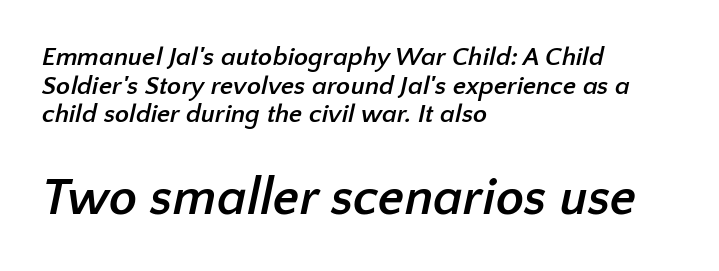
There is no visible air inserted between adjacent glyphs. A typesetter would call this proportional, since set widths differ per character. The letters carry no serifs — their stems end cleanly without finishing strokes. Descenders are the only things crossing below the line.
